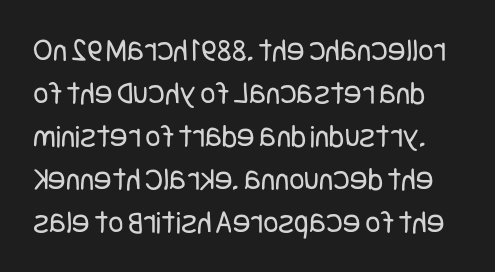
The image shows 33 px regular-weight, condensed sans-serif type, upright; set normal line spacing (1.3x), normal letter spacing, not underlined; low stroke contrast and a large x-height.
